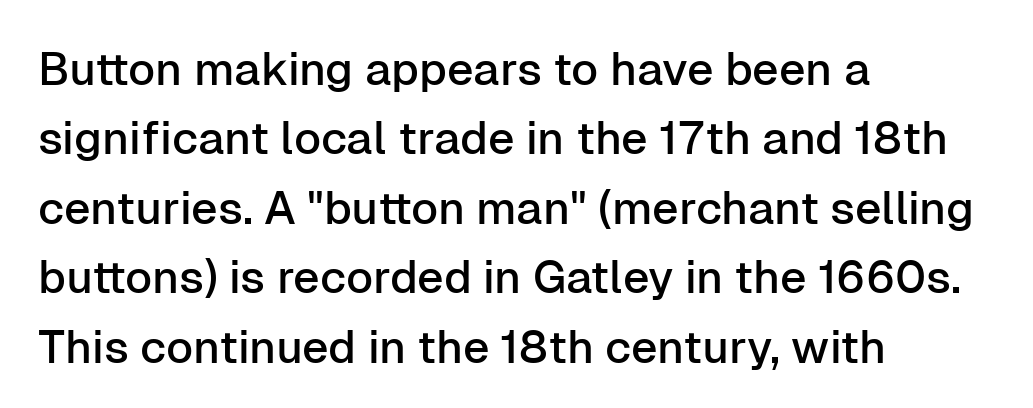
The image shows 46 px sans-serif type, upright; set left-aligned, normal line spacing (1.51x), normal letter spacing, not underlined; low stroke contrast and a medium x-height.
